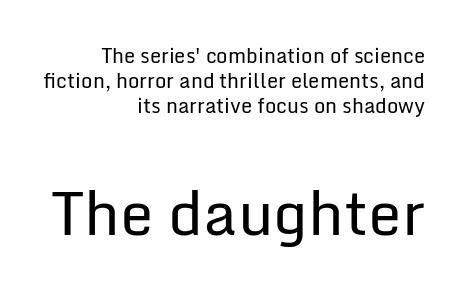
The image shows 60 px regular-weight sans-serif type, upright; set right-aligned, normal line spacing (1.26x), normal letter spacing, not underlined; the second (bottom) block is 3.0x larger; low stroke contrast and a medium x-height.
